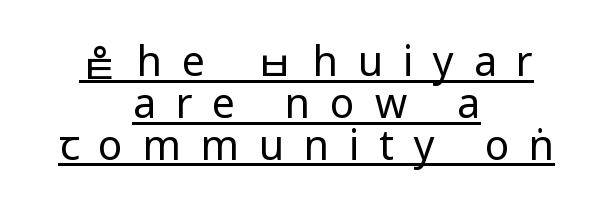
Q: Is the text bold? A: No.
Q: Is the text italic (slanted)? A: No, it is upright.
Q: Is the typeface a serif or a sans-serif typeface? A: Sans-serif.
Q: Is the text underlined? A: Yes.
Q: How is the paragraph aligned? A: Centered.
Q: Is the spacing between letters normal or unusually wide? A: Unusually wide.
Q: Is the spacing between lines tight, normal or loose? A: Tight.
Q: Width (condensed, normal, or wide)? A: Condensed.
Q: Stroke contrast? A: Low.
